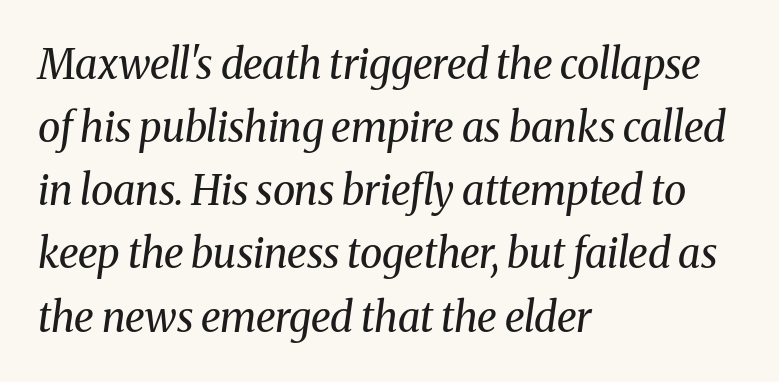
Q: Is the text bold? A: No.
Q: Is the text italic (slanted)? A: Yes, it leans right by about 8 degrees.
Q: Is the typeface a serif or a sans-serif typeface? A: Serif.
Q: Is the text underlined? A: No.
Q: How is the paragraph aligned? A: Left-aligned.
Q: Is the spacing between letters normal or unusually wide? A: Normal.
Q: Is the spacing between lines tight, normal or loose? A: Normal.
Q: Width (condensed, normal, or wide)? A: Normal.
Q: Stroke contrast? A: Medium.
Q: x-height? A: Medium.
Q: Monospaced? A: No.
